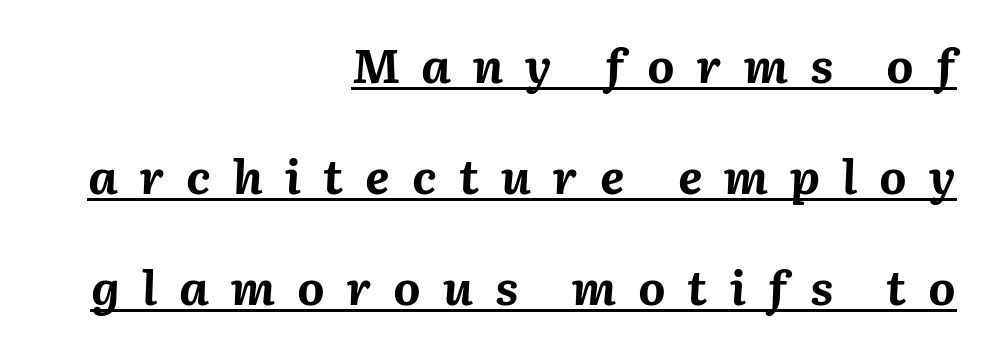
The letters are bold, with thick, heavy strokes. Compared with a flush-left layout, this one pins lines to the opposite, right side. Varying glyph widths throughout — classic text-font behaviour. The block of text is sparse from top to bottom, with ample space between rows. Students, note that the glyphs here are deliberately spaced far apart. These lines were composed using italics.
